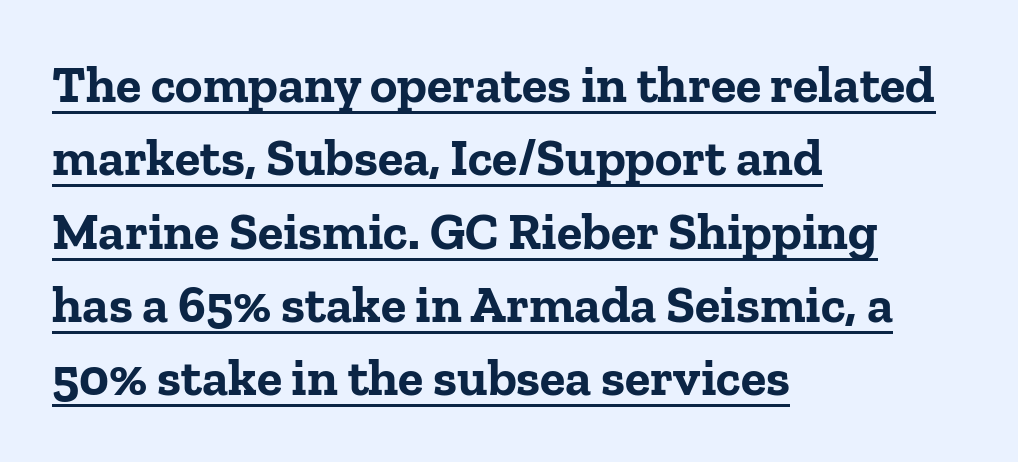
{"serif": "yes", "italic": "no", "bold": "yes", "weight": "bold", "width": "normal", "stroke_contrast": "low", "x_height": "medium", "monospaced": "no", "underline": "yes", "align": "left", "line_spacing": "normal", "line_spacing_ratio": 1.41, "letter_spacing": "normal", "letter_spacing_em": 0.0, "glyph_px": 52}
